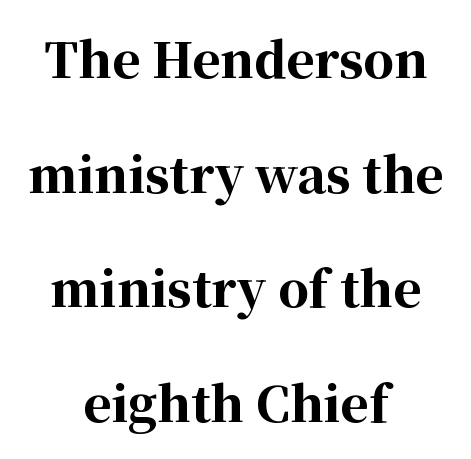
Q: Is the text bold? A: Yes.
Q: Is the text italic (slanted)? A: No, it is upright.
Q: Is the typeface a serif or a sans-serif typeface? A: Serif.
Q: Is the text underlined? A: No.
Q: How is the paragraph aligned? A: Centered.
Q: Is the spacing between letters normal or unusually wide? A: Normal.
Q: Is the spacing between lines tight, normal or loose? A: Loose.
Q: Width (condensed, normal, or wide)? A: Normal.
Q: Stroke contrast? A: High.
Q: x-height? A: Medium.
Q: Monospaced? A: No.
